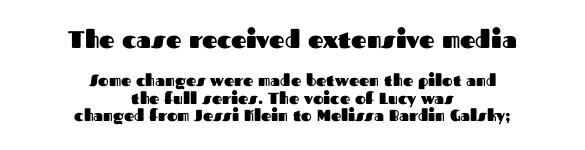
Q: Is the text bold? A: Yes.
Q: Is the text italic (slanted)? A: No, it is upright.
Q: Is the text underlined? A: No.
Q: How is the paragraph aligned? A: Centered.
Q: Is the spacing between letters normal or unusually wide? A: Normal.
Q: Is the spacing between lines tight, normal or loose? A: Tight.
Q: Which block of text is set in a larger size, the first (top) or the second (bottom)? A: The first (top) one.
